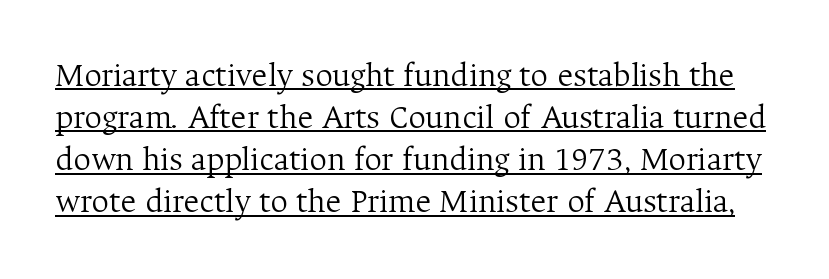
{"serif": "yes", "italic": "no", "bold": "no", "weight": "light", "width": "normal", "stroke_contrast": "medium", "x_height": "medium", "monospaced": "no", "underline": "yes", "line_spacing_ratio": 1.24, "letter_spacing": "normal", "letter_spacing_em": 0.0, "glyph_px": 34}
